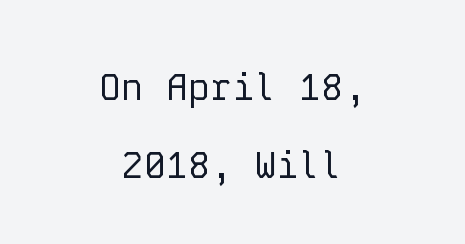
Q: Is the text bold? A: No.
Q: Is the text italic (slanted)? A: No, it is upright.
Q: Is the typeface a serif or a sans-serif typeface? A: Sans-serif.
Q: Is the text underlined? A: No.
Q: How is the paragraph aligned? A: Centered.
Q: Is the spacing between letters normal or unusually wide? A: Normal.
Q: Is the spacing between lines tight, normal or loose? A: Loose.
Q: Width (condensed, normal, or wide)? A: Normal.
Q: Stroke contrast? A: Low.
Q: x-height? A: Medium.
Q: Monospaced? A: Yes.
